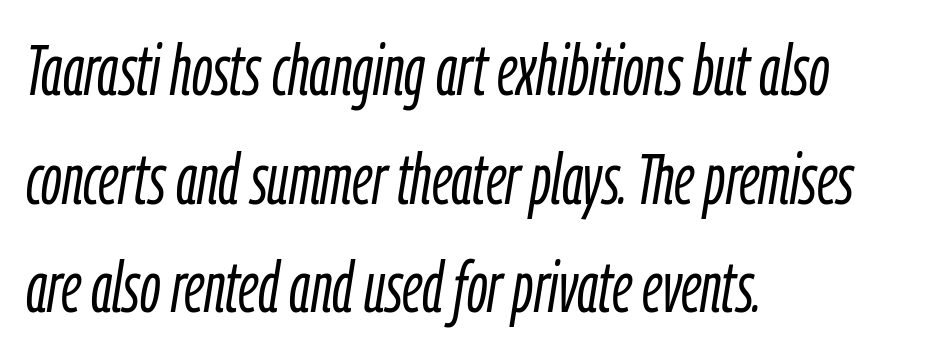
{"italic": "yes", "lean": "right", "slant_degrees": 9, "bold": "no", "weight": "light", "width": "condensed", "stroke_contrast": "low", "x_height": "medium", "monospaced": "no", "underline": "no", "align": "left", "line_spacing": "normal", "line_spacing_ratio": 1.53, "letter_spacing": "normal", "letter_spacing_em": 0.0, "glyph_px": 71}
